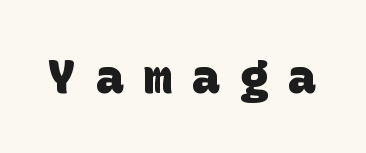
The image shows 47 px heavy sans-serif type; set unusually wide letter spacing (+0.42 em), not underlined; low stroke contrast and a large x-height.
